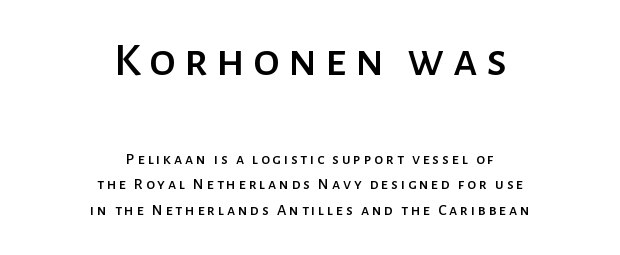
The image shows 48 px sans-serif type, upright; set centered, normal line spacing (1.59x), not underlined; the first (top) block is 3.0x larger; low stroke contrast and a medium x-height.
